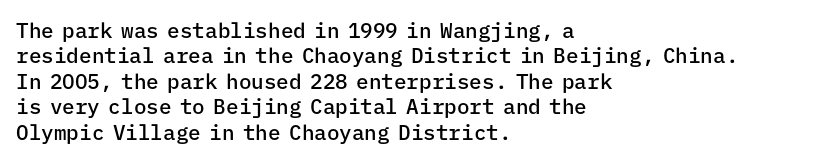
Q: Is the text bold? A: Semi-bold.
Q: Is the text italic (slanted)? A: No, it is upright.
Q: Is the text underlined? A: No.
Q: How is the paragraph aligned? A: Left-aligned.
Q: Is the spacing between letters normal or unusually wide? A: Normal.
